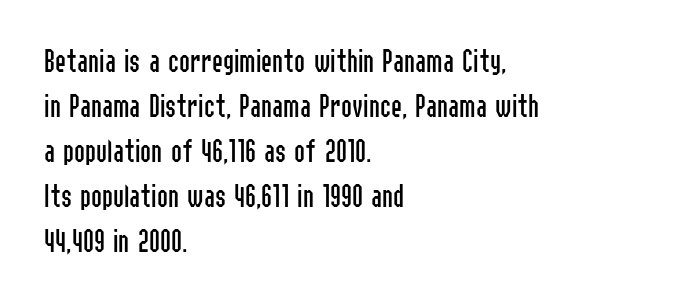
The letters stand upright; this is a roman face. No word sits above an underline. The characters are drawn with everyday or finer stroke widths. Is the block centered? No — it sits flush against the left margin. Does extra space separate the letters? No, they use regular spacing. These lines are rendered in a variable-pitch font.
